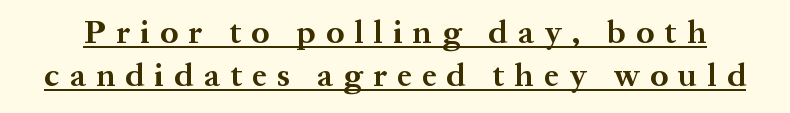
Stroke terminals: seriffed. Quick note: not italic, upright. Notice how a bar underscores the lettering throughout. How heavy is the stroke? Heavy — this is a bold. The passage shown has open, widely tracked lettering throughout.
